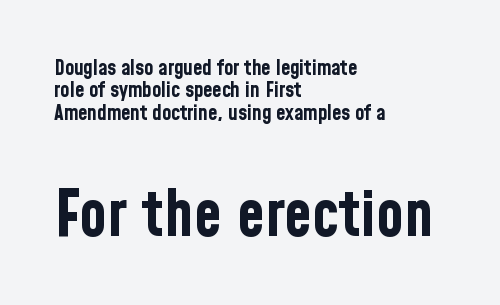
Glance below the letters and you will spot only blank space. Grotesque or geometric, the face here clearly has no serifs. Compared with a centered layout, this one pins lines to the left instead. Style check: upright.
